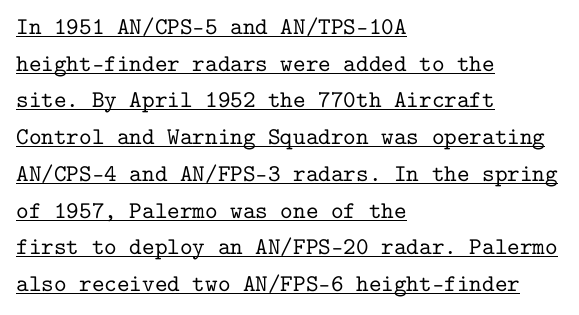
{"italic": "no", "underline": "yes", "align": "left", "line_spacing": "normal", "line_spacing_ratio": 1.53, "letter_spacing": "normal", "letter_spacing_em": 0.0, "glyph_px": 24}
